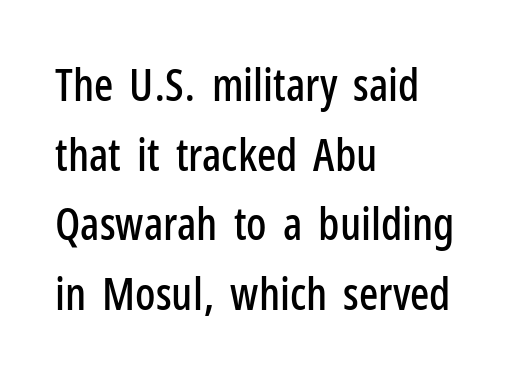
The image shows 45 px condensed sans-serif type, upright; set left-aligned, normal line spacing (1.55x), normal letter spacing, not underlined; low stroke contrast and a medium x-height.
